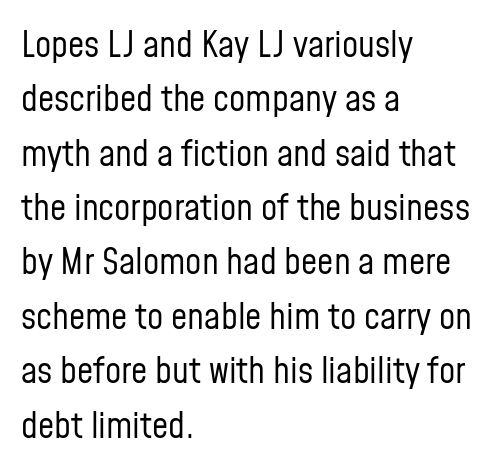
The rag falls on the right side of this text block. This is the regular roman posture of the typeface. Successive baselines arrive at the customary interval. A typesetter would label this face a sans. Honestly, the letter spacing is just normal — you wouldn't notice it. The space directly below the letters is spotless.
